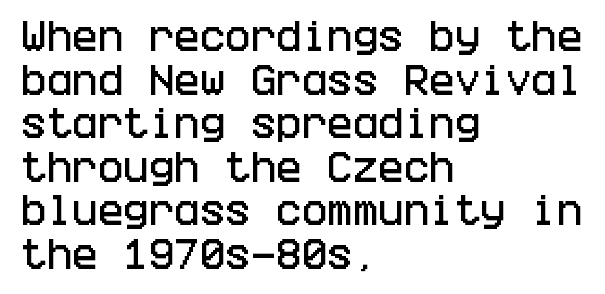
The image shows 34 px condensed sans-serif type, upright; set left-aligned, normal line spacing (1.28x), normal letter spacing, not underlined; low stroke contrast and a large x-height.
